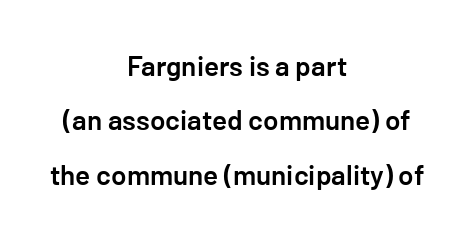
The image shows 28 px semibold sans-serif type, upright; set centered, loose line spacing (1.94x), normal letter spacing, not underlined; low stroke contrast and a medium x-height.
